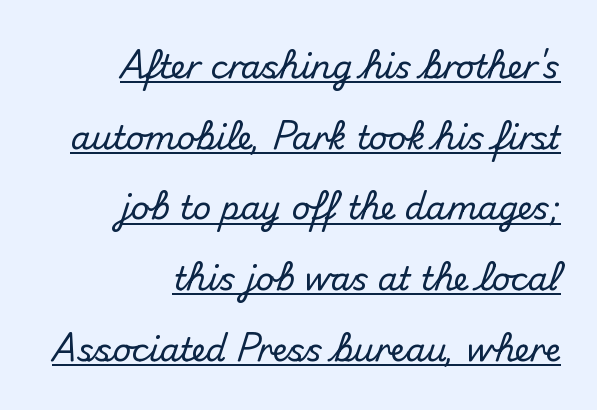
These lines are rendered in a variable-pitch font. Leftover space on each line is placed entirely before the opening word. One glance says open: line gaps are wider than usual. The text was rendered using a sans face with plain stroke endings. The letters sit at their default tracking, neither squeezed nor spread.
